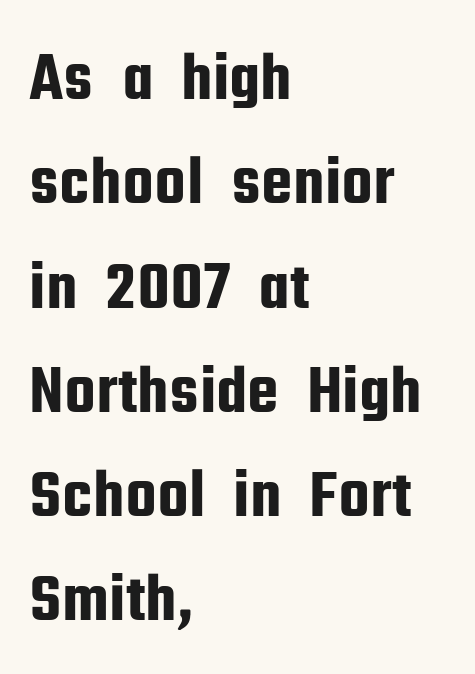
Q: Is the text italic (slanted)? A: No, it is upright.
Q: Is the typeface a serif or a sans-serif typeface? A: Sans-serif.
Q: Is the text underlined? A: No.
Q: How is the paragraph aligned? A: Left-aligned.
Q: Is the spacing between letters normal or unusually wide? A: Normal.
Q: Is the spacing between lines tight, normal or loose? A: Normal.
Q: Width (condensed, normal, or wide)? A: Condensed.
Q: Stroke contrast? A: Low.
Q: x-height? A: Medium.
Q: Monospaced? A: No.
